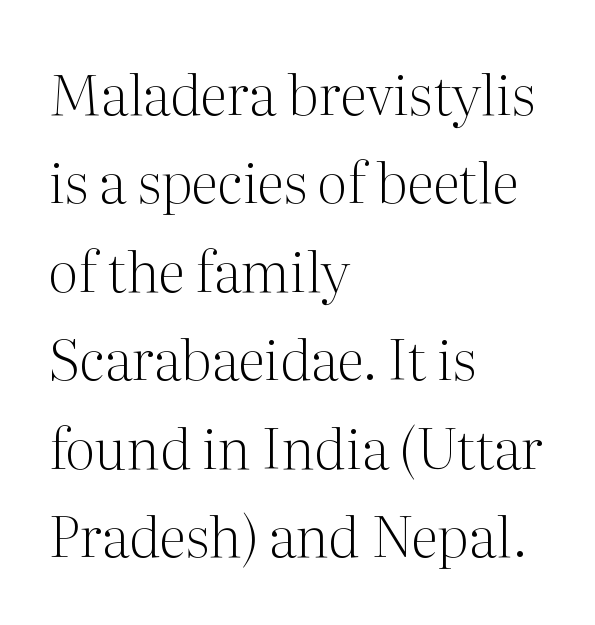
Q: Is the text bold? A: No.
Q: Is the text italic (slanted)? A: No, it is upright.
Q: Is the typeface a serif or a sans-serif typeface? A: Serif.
Q: Is the text underlined? A: No.
Q: How is the paragraph aligned? A: Left-aligned.
Q: Is the spacing between letters normal or unusually wide? A: Normal.
Q: Is the spacing between lines tight, normal or loose? A: Normal.
Q: Width (condensed, normal, or wide)? A: Normal.
Q: Stroke contrast? A: Medium.
Q: x-height? A: Medium.
Q: Monospaced? A: No.
